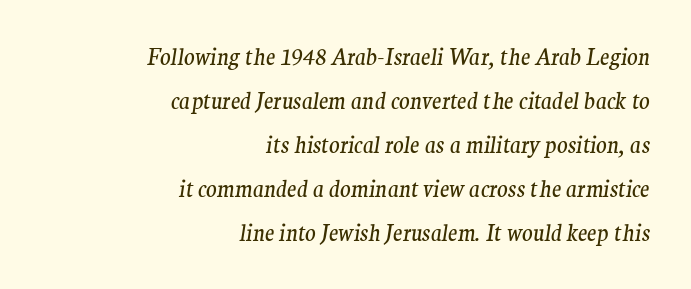
Q: Is the text bold? A: No.
Q: Is the text italic (slanted)? A: Yes, it leans right by about 9 degrees.
Q: Is the text underlined? A: No.
Q: How is the paragraph aligned? A: Right-aligned.
Q: Is the spacing between letters normal or unusually wide? A: Normal.
Q: Is the spacing between lines tight, normal or loose? A: Loose.
